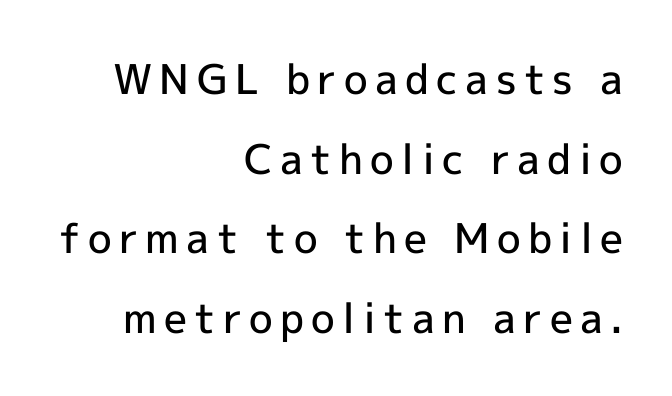
Q: Is the text bold? A: Semi-bold.
Q: Is the text italic (slanted)? A: No, it is upright.
Q: Is the typeface a serif or a sans-serif typeface? A: Sans-serif.
Q: Is the text underlined? A: No.
Q: How is the paragraph aligned? A: Right-aligned.
Q: Is the spacing between lines tight, normal or loose? A: Loose.
Q: Width (condensed, normal, or wide)? A: Normal.
Q: x-height? A: Medium.
Q: Monospaced? A: No.
